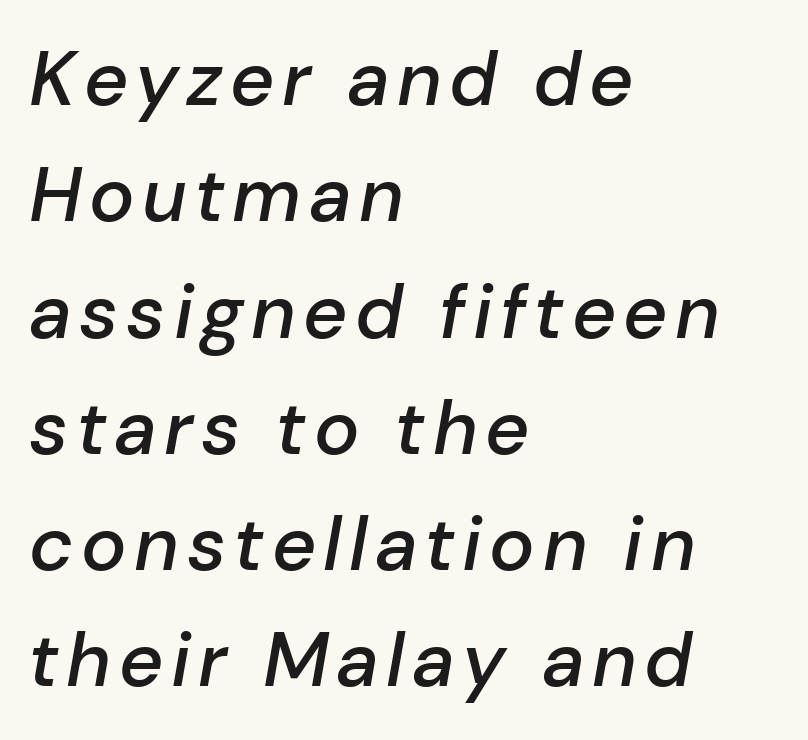
Q: Is the text bold? A: Semi-bold.
Q: Is the text italic (slanted)? A: Yes, it leans right by about 10 degrees.
Q: Is the text underlined? A: No.
Q: How is the paragraph aligned? A: Left-aligned.
Q: Is the spacing between lines tight, normal or loose? A: Normal.
Q: Width (condensed, normal, or wide)? A: Normal.
Q: Stroke contrast? A: Low.
Q: x-height? A: Medium.
Q: Monospaced? A: No.
